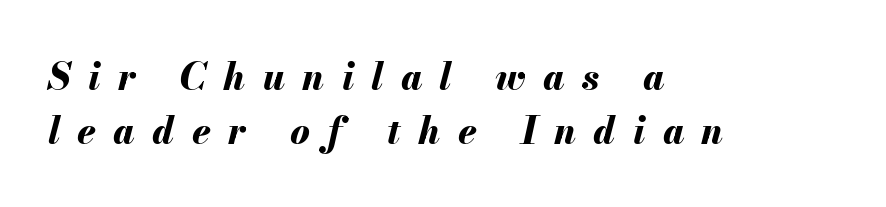
Q: Is the text bold? A: Yes.
Q: Is the text italic (slanted)? A: Yes, it leans right by about 13 degrees.
Q: Is the text underlined? A: No.
Q: How is the paragraph aligned? A: Left-aligned.
Q: Is the spacing between letters normal or unusually wide? A: Unusually wide.
Q: Is the spacing between lines tight, normal or loose? A: Normal.
Q: Width (condensed, normal, or wide)? A: Normal.
Q: Stroke contrast? A: Medium.
Q: x-height? A: Small.
Q: Monospaced? A: No.
